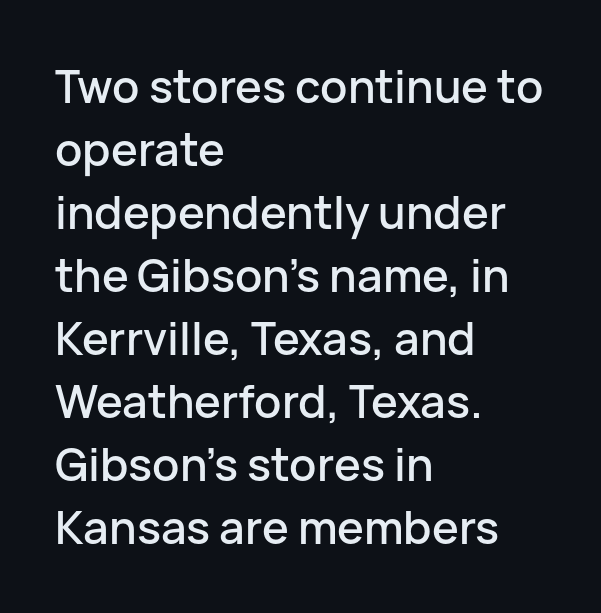
The image shows 45 px sans-serif type, upright; set left-aligned, normal line spacing (1.4x), normal letter spacing, not underlined; low stroke contrast and a medium x-height.
